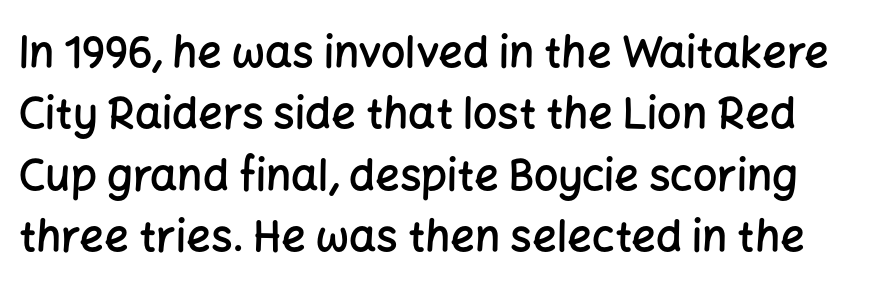
The image shows 43 px semibold sans-serif type, upright; set normal line spacing (1.43x), normal letter spacing, not underlined; low stroke contrast and a medium x-height.
